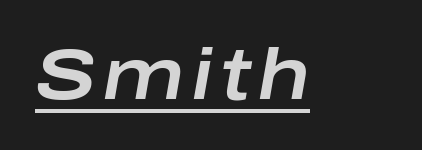
Q: Is the text italic (slanted)? A: Yes, it leans right by about 10 degrees.
Q: Is the text underlined? A: Yes.
Q: Width (condensed, normal, or wide)? A: Wide.
Q: Stroke contrast? A: Low.
Q: x-height? A: Medium.
Q: Monospaced? A: No.
